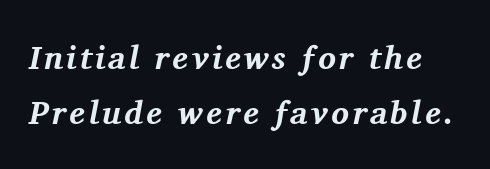
Q: Is the text bold? A: Yes.
Q: Is the text italic (slanted)? A: Yes, it leans right by about 11 degrees.
Q: Is the typeface a serif or a sans-serif typeface? A: Serif.
Q: Is the text underlined? A: No.
Q: Is the spacing between lines tight, normal or loose? A: Normal.
Q: Width (condensed, normal, or wide)? A: Normal.
Q: Stroke contrast? A: Medium.
Q: x-height? A: Medium.
Q: Monospaced? A: No.
